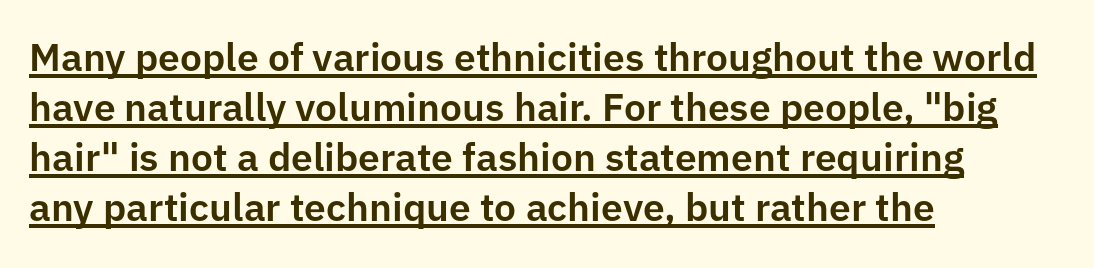
Q: Is the text italic (slanted)? A: No, it is upright.
Q: Is the typeface a serif or a sans-serif typeface? A: Sans-serif.
Q: Is the text underlined? A: Yes.
Q: How is the paragraph aligned? A: Left-aligned.
Q: Is the spacing between letters normal or unusually wide? A: Normal.
Q: Is the spacing between lines tight, normal or loose? A: Normal.
Q: Width (condensed, normal, or wide)? A: Normal.
Q: Stroke contrast? A: Low.
Q: x-height? A: Medium.
Q: Monospaced? A: No.
